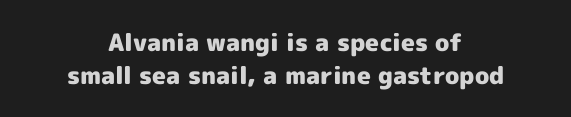
{"italic": "no", "bold": "yes", "underline": "no", "align": "center", "line_spacing": "normal", "line_spacing_ratio": 1.36, "letter_spacing": "normal", "letter_spacing_em": 0.0, "glyph_px": 24}
